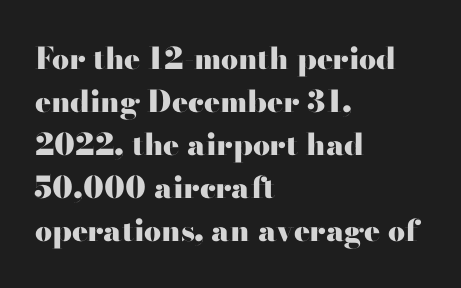
Q: Is the text bold? A: Yes.
Q: Is the text italic (slanted)? A: No, it is upright.
Q: Is the typeface a serif or a sans-serif typeface? A: Serif.
Q: Is the text underlined? A: No.
Q: How is the paragraph aligned? A: Left-aligned.
Q: Is the spacing between letters normal or unusually wide? A: Normal.
Q: Is the spacing between lines tight, normal or loose? A: Normal.
Q: Width (condensed, normal, or wide)? A: Wide.
Q: Stroke contrast? A: High.
Q: x-height? A: Small.
Q: Monospaced? A: No.
